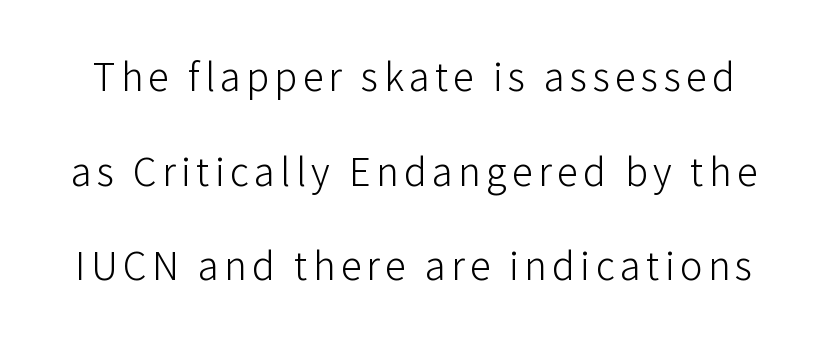
{"serif": "no", "italic": "no", "bold": "no", "weight": "light", "width": "normal", "stroke_contrast": "low", "x_height": "medium", "monospaced": "no", "underline": "no", "line_spacing": "loose", "line_spacing_ratio": 2.49, "glyph_px": 38}
